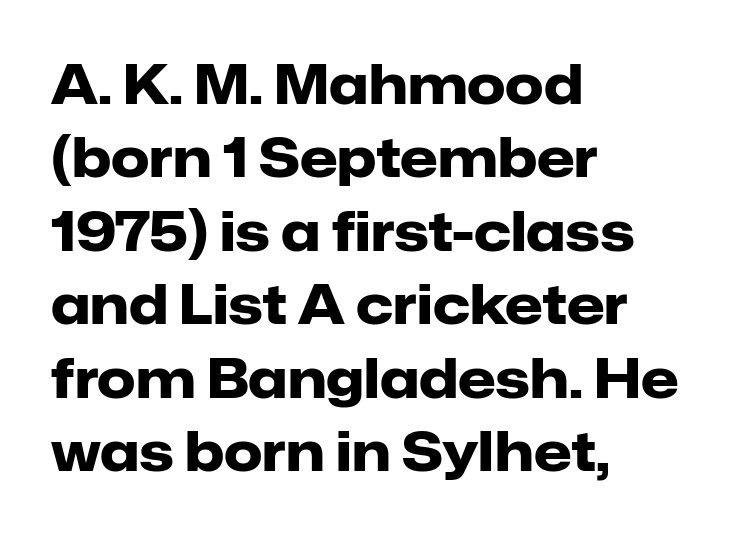
The image shows 54 px heavy sans-serif type, upright; set left-aligned, normal line spacing (1.36x), normal letter spacing, not underlined; low stroke contrast and a medium x-height.
